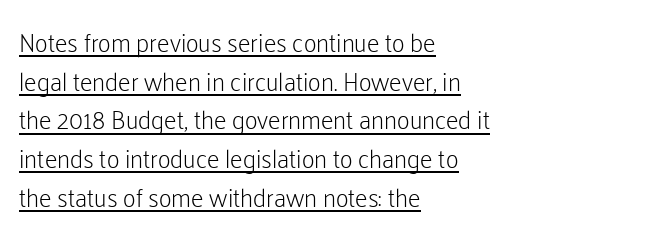
{"italic": "no", "bold": "no", "underline": "yes", "align": "left", "line_spacing": "normal", "line_spacing_ratio": 1.55, "letter_spacing": "normal", "letter_spacing_em": 0.0, "glyph_px": 25}
